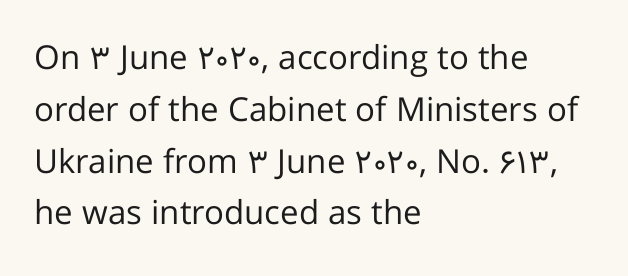
Q: Is the text bold? A: No.
Q: Is the text italic (slanted)? A: No, it is upright.
Q: Is the typeface a serif or a sans-serif typeface? A: Sans-serif.
Q: Is the text underlined? A: No.
Q: How is the paragraph aligned? A: Left-aligned.
Q: Is the spacing between letters normal or unusually wide? A: Normal.
Q: Is the spacing between lines tight, normal or loose? A: Normal.
Q: Width (condensed, normal, or wide)? A: Normal.
Q: Stroke contrast? A: Low.
Q: x-height? A: Medium.
Q: Monospaced? A: No.
